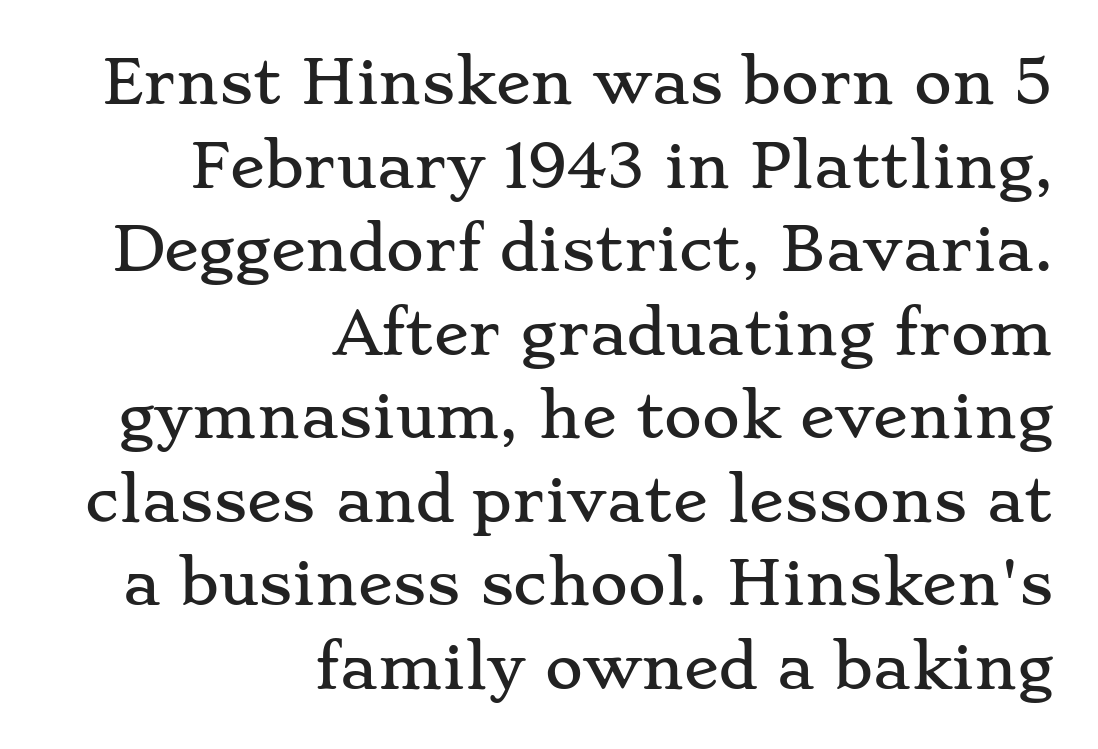
The image shows 58 px wide serif type, upright; set right-aligned, normal line spacing (1.44x), normal letter spacing, not underlined; low stroke contrast and a small x-height.
